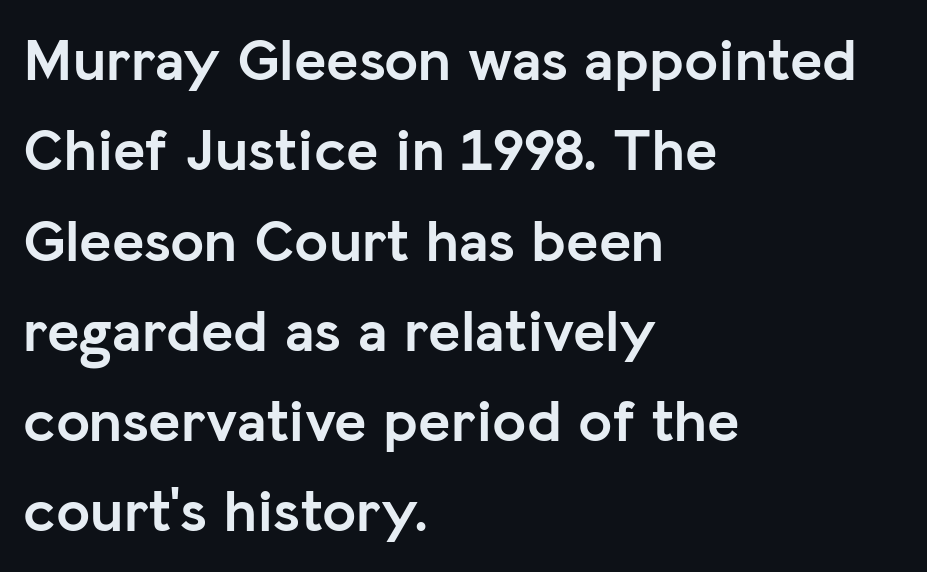
{"serif": "no", "italic": "no", "bold": "yes", "weight": "semibold", "width": "normal", "stroke_contrast": "low", "x_height": "medium", "monospaced": "no", "underline": "no", "align": "left", "line_spacing": "normal", "line_spacing_ratio": 1.48, "letter_spacing": "normal", "letter_spacing_em": 0.0, "glyph_px": 61}
